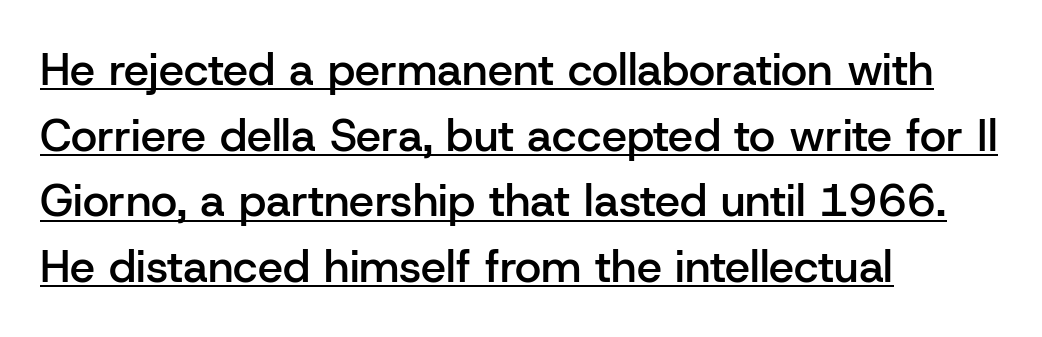
Is this a fixed-width face? No — the glyphs have proportional, varying widths. The rendering uses a moderate line-height, typical for paragraphs. Its strokes are somewhat broadened, the hallmark of semibold type. Is there an underline? Yes — a line sits under the letters.
